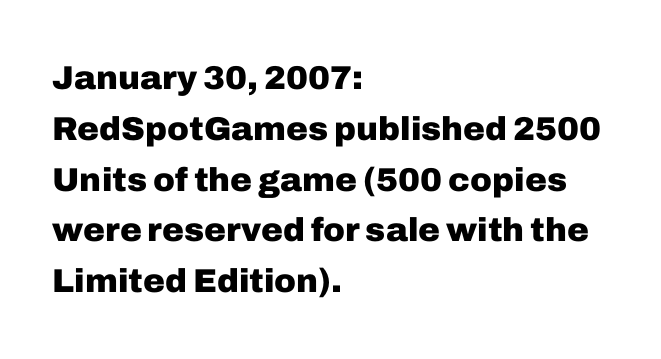
{"serif": "no", "italic": "no", "bold": "yes", "weight": "heavy", "width": "normal", "stroke_contrast": "low", "x_height": "medium", "monospaced": "no", "underline": "no", "align": "left", "line_spacing": "normal", "line_spacing_ratio": 1.54, "letter_spacing": "normal", "letter_spacing_em": 0.0, "glyph_px": 33}
